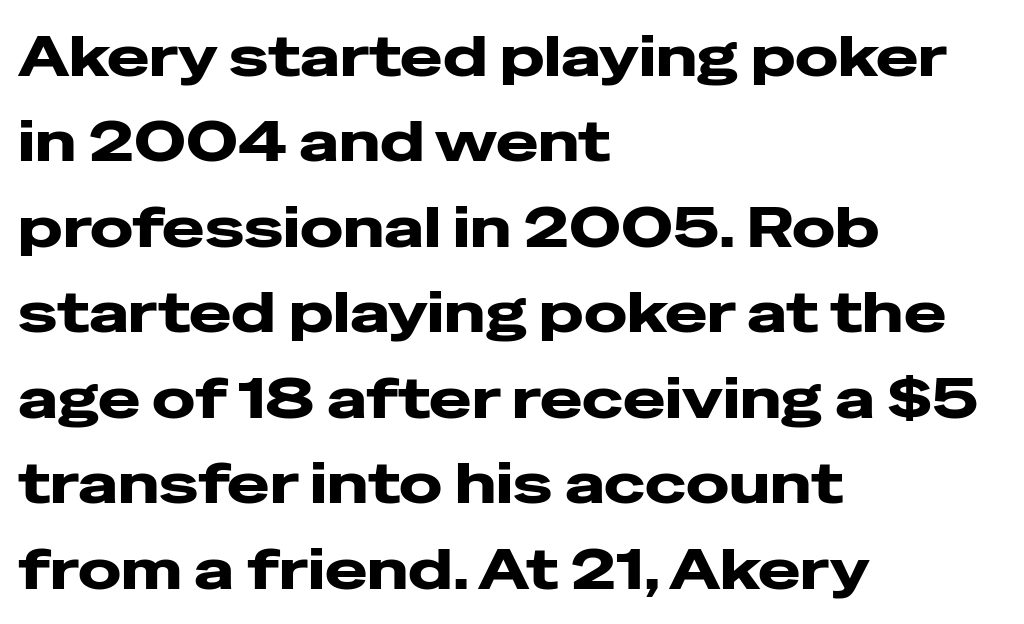
The image shows 57 px heavy, wide sans-serif type, upright; set left-aligned, normal line spacing (1.5x), normal letter spacing, not underlined; low stroke contrast and a medium x-height.
